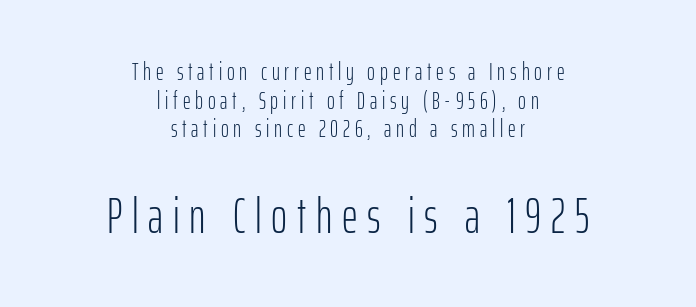
The image shows 49 px light, condensed sans-serif type, upright; set centered, line spacing 1.19x, unusually wide letter spacing (+0.2 em), not underlined; the second (bottom) block is 2.04x larger; low stroke contrast and a medium x-height.
